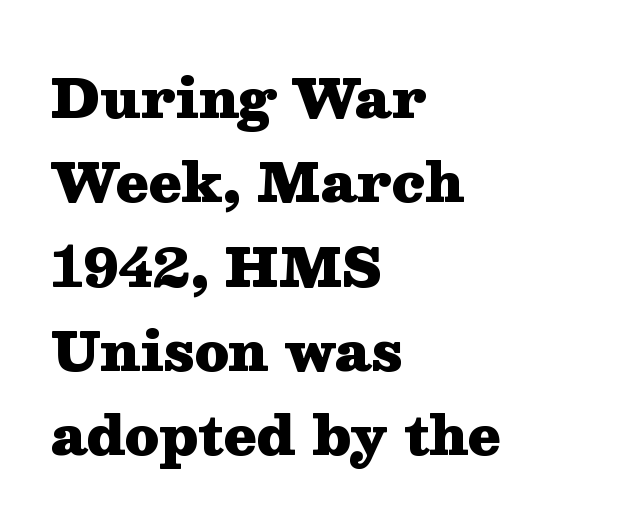
The image shows 53 px heavy, wide serif type, upright; set left-aligned, normal line spacing (1.59x), normal letter spacing, not underlined; medium stroke contrast and a medium x-height.
